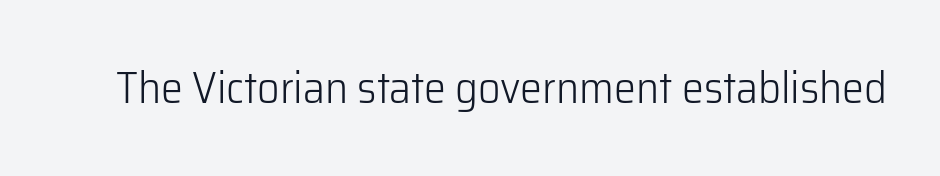
Q: Is the text bold? A: No.
Q: Is the text italic (slanted)? A: No, it is upright.
Q: Is the typeface a serif or a sans-serif typeface? A: Sans-serif.
Q: Is the text underlined? A: No.
Q: Is the spacing between letters normal or unusually wide? A: Normal.
Q: Width (condensed, normal, or wide)? A: Normal.
Q: Stroke contrast? A: Low.
Q: x-height? A: Medium.
Q: Monospaced? A: No.
